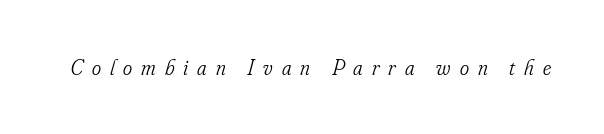
Q: Is the text bold? A: No.
Q: Is the text italic (slanted)? A: Yes, it leans right by about 16 degrees.
Q: Is the text underlined? A: No.
Q: Is the spacing between letters normal or unusually wide? A: Unusually wide.
